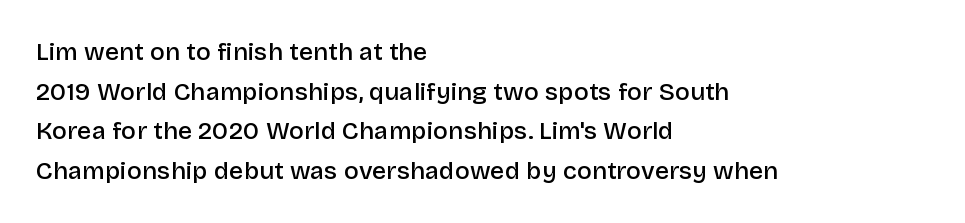
{"italic": "no", "bold": "semi", "underline": "no", "align": "left", "line_spacing": "normal", "line_spacing_ratio": 1.59, "letter_spacing": "normal", "letter_spacing_em": 0.0, "glyph_px": 25}
